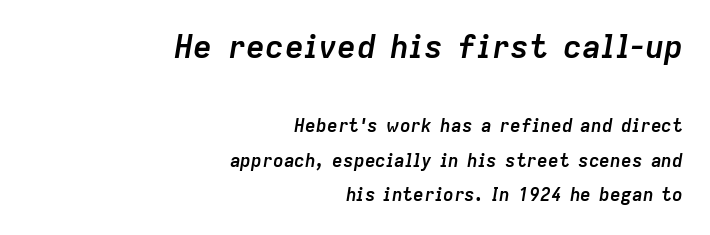
Words float on clear page, feet unadorned. Italic? Definitely — the glyphs are oblique. Note the varied advance widths — an 'i' is clearly narrower than an 'm'. What's the leading like? Stretched, with rows far apart. Chunky letters — that's bold for sure.
